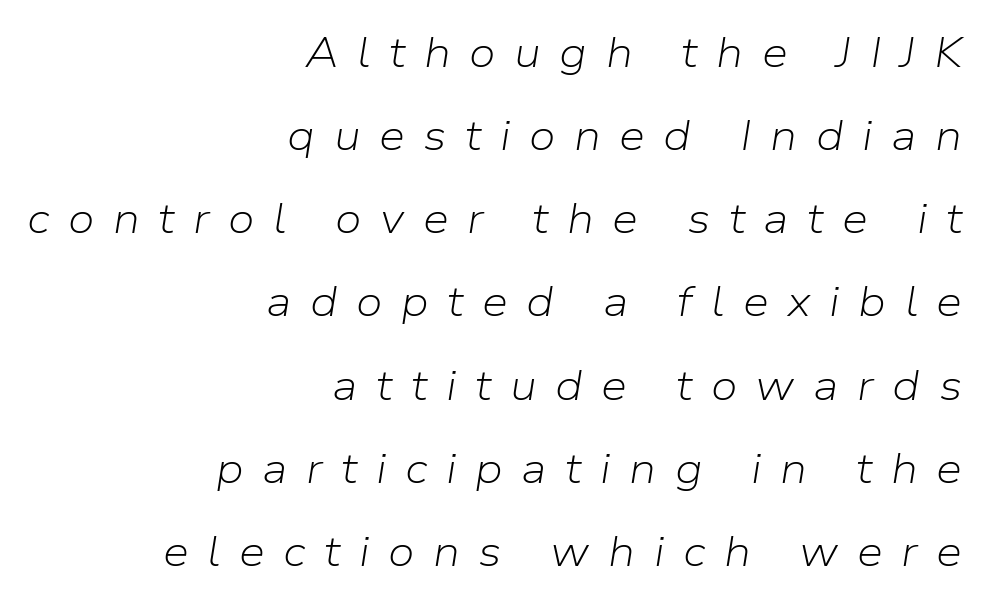
The image shows 42 px light type, italic (leaning right); set right-aligned, loose line spacing (1.98x), unusually wide letter spacing (+0.44 em), not underlined; low stroke contrast and a medium x-height.
